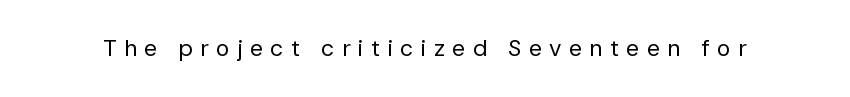
Q: Is the text bold? A: No.
Q: Is the text italic (slanted)? A: No, it is upright.
Q: Is the text underlined? A: No.
Q: Is the spacing between letters normal or unusually wide? A: Unusually wide.
